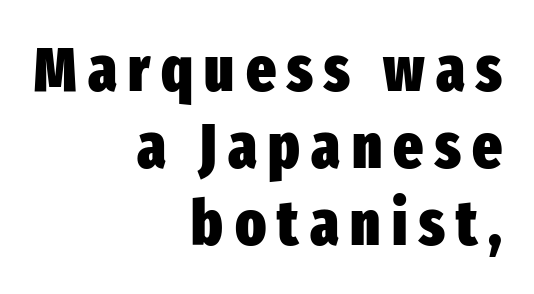
Looks like regular typesetting: each glyph gets only the width it needs. The paragraph shown leans on its right margin. Posture: upright roman. Quick note: underline off. Typographically, this falls in the sans-serif category. Caption: bold face, heavy strokes.
